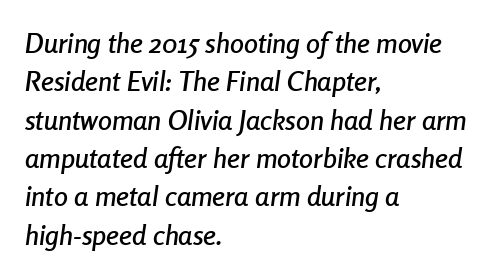
Q: Is the text italic (slanted)? A: Yes, it leans right by about 8 degrees.
Q: Is the text underlined? A: No.
Q: How is the paragraph aligned? A: Left-aligned.
Q: Is the spacing between letters normal or unusually wide? A: Normal.
Q: Is the spacing between lines tight, normal or loose? A: Normal.
Q: Width (condensed, normal, or wide)? A: Condensed.
Q: Stroke contrast? A: Low.
Q: x-height? A: Medium.
Q: Monospaced? A: No.
